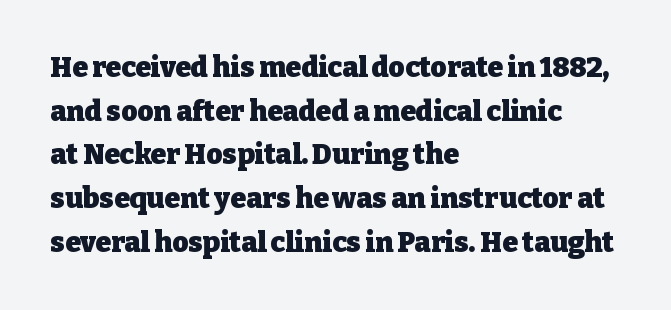
Q: Is the text bold? A: Yes.
Q: Is the text italic (slanted)? A: No, it is upright.
Q: Is the typeface a serif or a sans-serif typeface? A: Serif.
Q: Is the text underlined? A: No.
Q: How is the paragraph aligned? A: Left-aligned.
Q: Is the spacing between letters normal or unusually wide? A: Normal.
Q: Is the spacing between lines tight, normal or loose? A: Normal.
Q: Width (condensed, normal, or wide)? A: Normal.
Q: Stroke contrast? A: Low.
Q: x-height? A: Medium.
Q: Monospaced? A: No.
